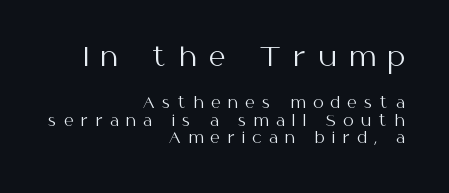
Caption: expanded tracking, letters set apart. Alignment: flush right. Block one is the big one; block two sits smaller underneath. Ascenders rise straight up at ninety degrees. Check under the words: just untouched page.
